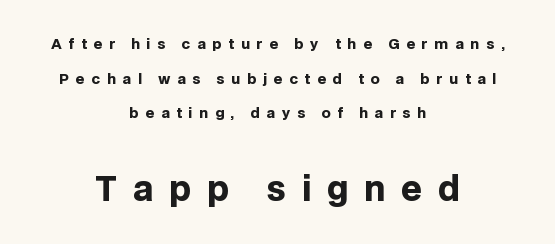
Q: Is the text bold? A: Yes.
Q: Is the text italic (slanted)? A: No, it is upright.
Q: Is the typeface a serif or a sans-serif typeface? A: Sans-serif.
Q: Is the text underlined? A: No.
Q: How is the paragraph aligned? A: Centered.
Q: Is the spacing between letters normal or unusually wide? A: Unusually wide.
Q: Is the spacing between lines tight, normal or loose? A: Loose.
Q: Which block of text is set in a larger size, the first (top) or the second (bottom)? A: The second (bottom) one.
Q: Width (condensed, normal, or wide)? A: Normal.
Q: Stroke contrast? A: Low.
Q: x-height? A: Large.
Q: Monospaced? A: No.
